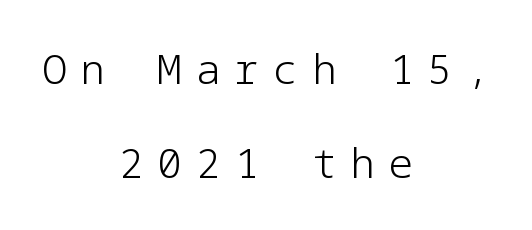
Q: Is the text bold? A: No.
Q: Is the text italic (slanted)? A: No, it is upright.
Q: Is the typeface a serif or a sans-serif typeface? A: Sans-serif.
Q: Is the text underlined? A: No.
Q: How is the paragraph aligned? A: Centered.
Q: Is the spacing between letters normal or unusually wide? A: Unusually wide.
Q: Is the spacing between lines tight, normal or loose? A: Loose.
Q: Width (condensed, normal, or wide)? A: Normal.
Q: Stroke contrast? A: Low.
Q: x-height? A: Medium.
